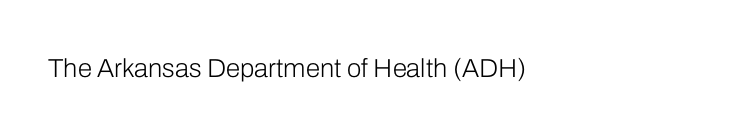
Q: Is the text bold? A: No.
Q: Is the text italic (slanted)? A: No, it is upright.
Q: Is the text underlined? A: No.
Q: Is the spacing between letters normal or unusually wide? A: Normal.
